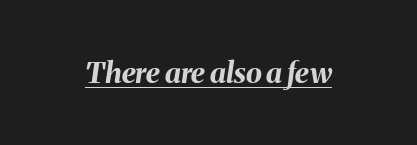
The image shows 29 px bold type, italic (leaning right); set normal letter spacing, underlined; medium stroke contrast and a medium x-height.
